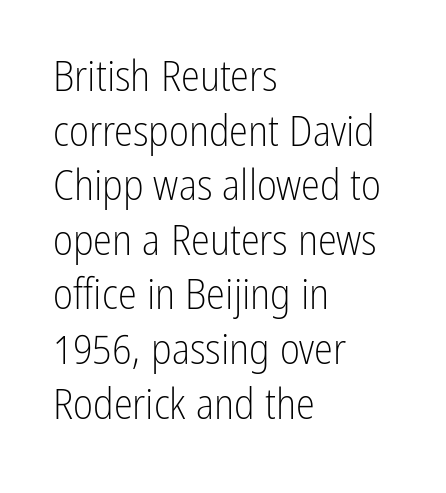
The image shows 43 px light, condensed sans-serif type, upright; set left-aligned, normal line spacing (1.27x), normal letter spacing, not underlined; low stroke contrast and a medium x-height.
